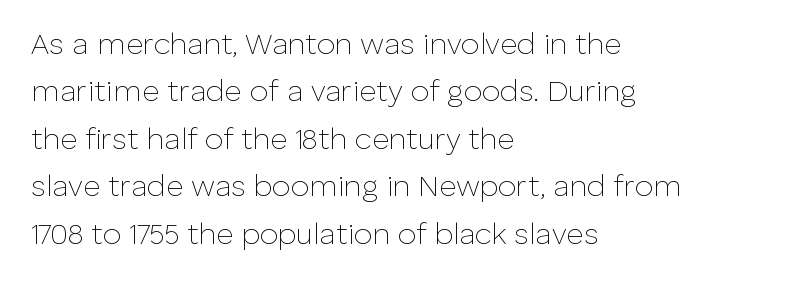
Q: Is the text bold? A: No.
Q: Is the text italic (slanted)? A: No, it is upright.
Q: Is the typeface a serif or a sans-serif typeface? A: Sans-serif.
Q: Is the text underlined? A: No.
Q: How is the paragraph aligned? A: Left-aligned.
Q: Is the spacing between letters normal or unusually wide? A: Normal.
Q: Is the spacing between lines tight, normal or loose? A: Normal.
Q: Width (condensed, normal, or wide)? A: Normal.
Q: Stroke contrast? A: Low.
Q: x-height? A: Medium.
Q: Monospaced? A: No.
